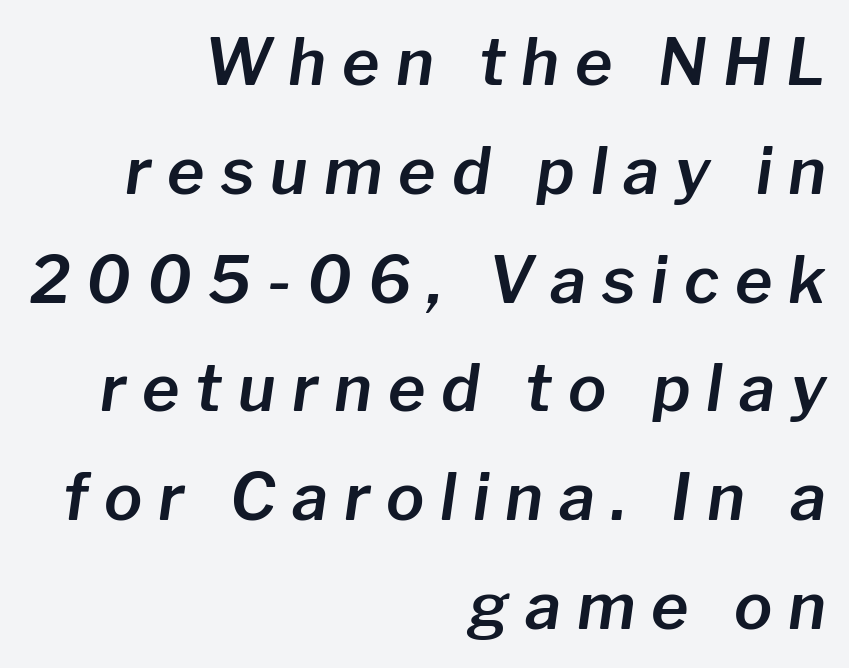
Q: Is the text italic (slanted)? A: Yes, it leans right by about 8 degrees.
Q: Is the text underlined? A: No.
Q: How is the paragraph aligned? A: Right-aligned.
Q: Is the spacing between letters normal or unusually wide? A: Unusually wide.
Q: Is the spacing between lines tight, normal or loose? A: Normal.
Q: Width (condensed, normal, or wide)? A: Normal.
Q: Stroke contrast? A: Low.
Q: x-height? A: Medium.
Q: Monospaced? A: No.
